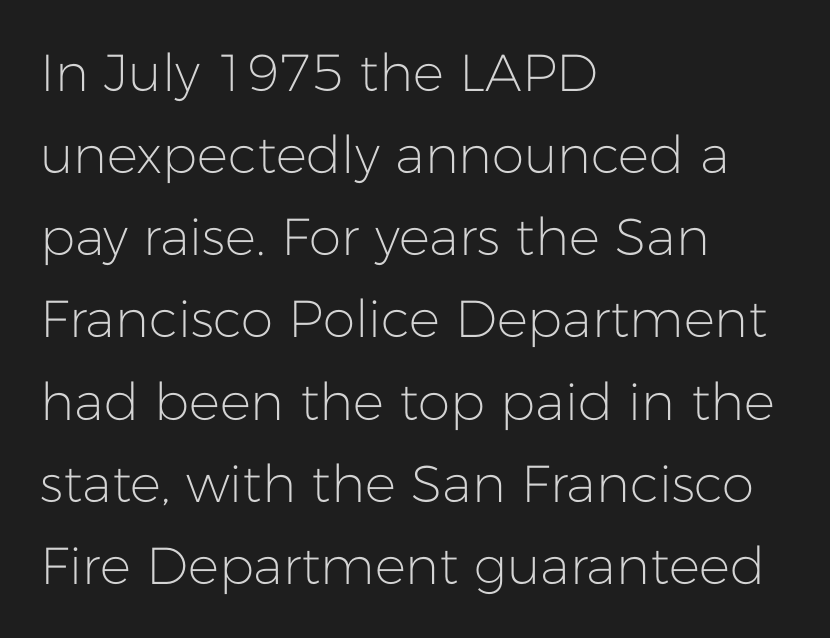
What stands out about the letter spacing? Nothing — it is the standard amount. Weight: not bold — regular or lighter. The passage shown is typeset with a sans-serif family. Spacing verdict: proportional, widths tailored to each character. Horizontal alignment here is leftward, the default for most running prose.
